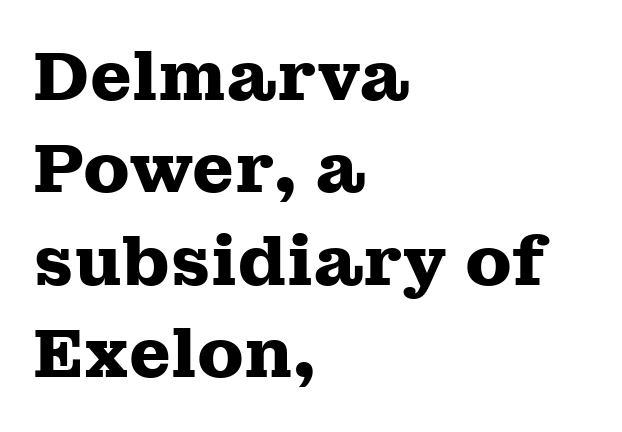
The image shows 68 px heavy, wide serif type, upright; set left-aligned, normal line spacing (1.36x), normal letter spacing, not underlined; medium stroke contrast and a medium x-height.
